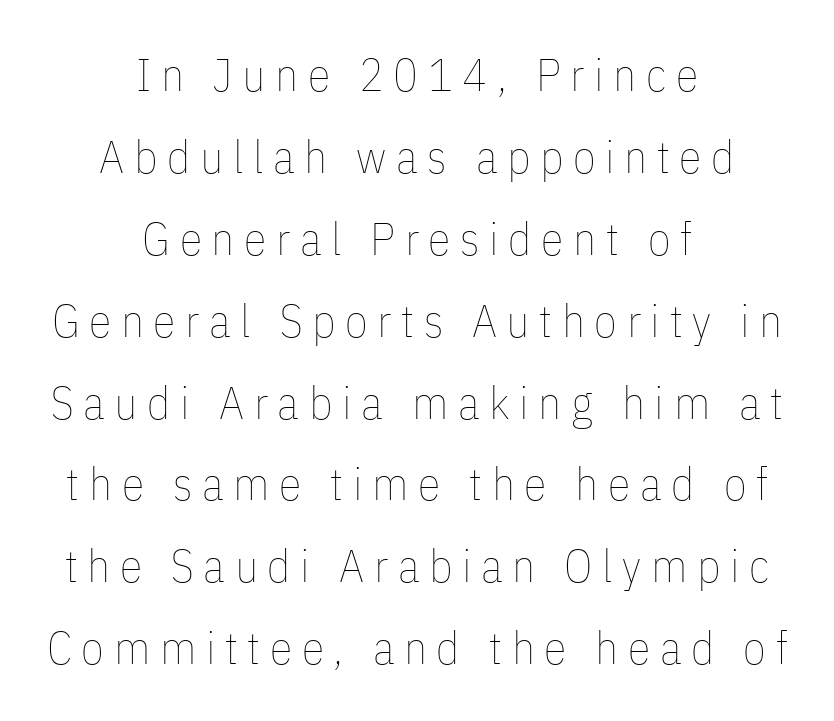
{"italic": "no", "bold": "no", "weight": "thin", "width": "condensed", "stroke_contrast": "low", "x_height": "medium", "monospaced": "no", "underline": "no", "align": "center", "line_spacing_ratio": 1.78, "letter_spacing": "wide", "letter_spacing_em": 0.21, "glyph_px": 46}
